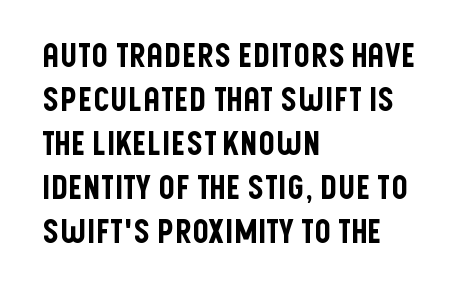
{"serif": "no", "italic": "no", "width": "condensed", "stroke_contrast": "low", "x_height": "large", "monospaced": "no", "underline": "no", "align": "left", "line_spacing": "normal", "line_spacing_ratio": 1.33, "letter_spacing": "normal", "letter_spacing_em": 0.0, "glyph_px": 33}
